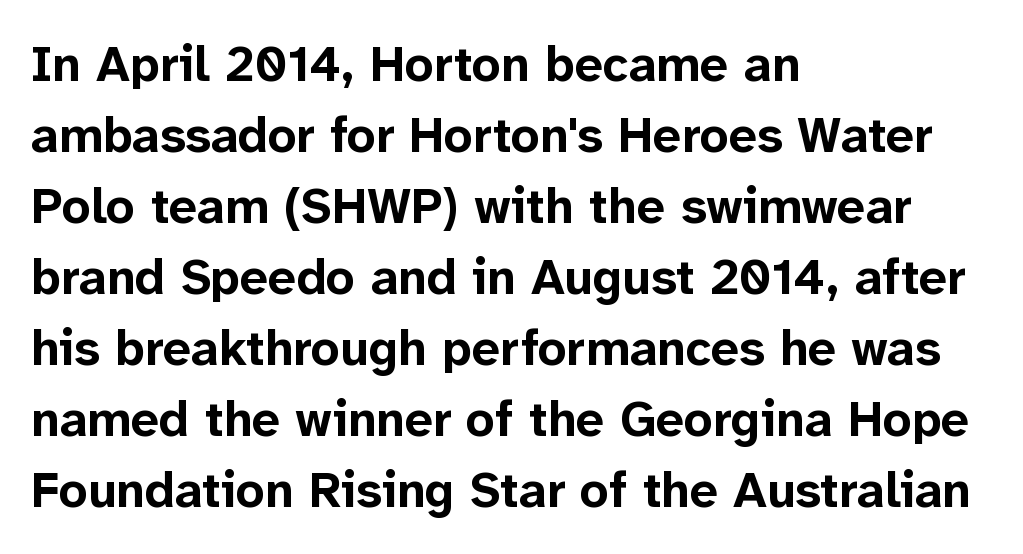
Q: Is the text bold? A: Yes.
Q: Is the text italic (slanted)? A: No, it is upright.
Q: Is the typeface a serif or a sans-serif typeface? A: Sans-serif.
Q: Is the text underlined? A: No.
Q: How is the paragraph aligned? A: Left-aligned.
Q: Is the spacing between letters normal or unusually wide? A: Normal.
Q: Is the spacing between lines tight, normal or loose? A: Normal.
Q: Width (condensed, normal, or wide)? A: Normal.
Q: Stroke contrast? A: Low.
Q: x-height? A: Medium.
Q: Monospaced? A: No.
